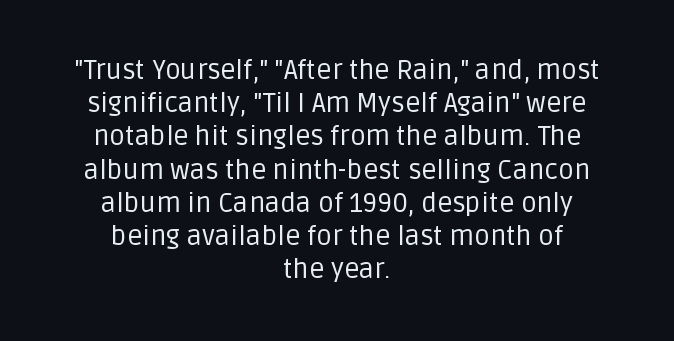
The image shows 27 px text type, upright; set centered, line spacing 1.23x, normal letter spacing, not underlined.
